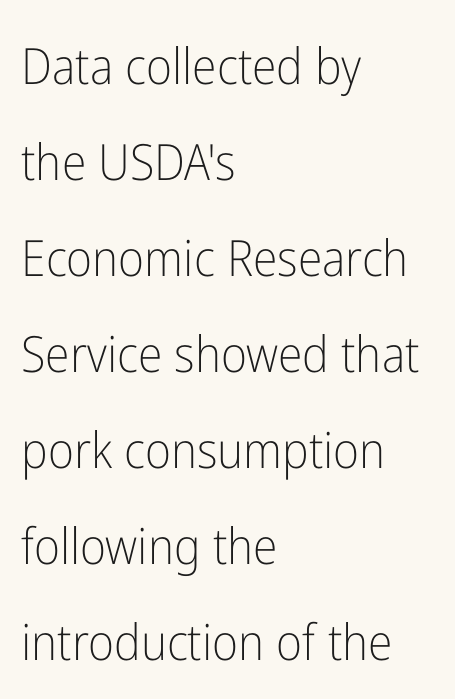
The image shows 50 px light, condensed sans-serif type, upright; set left-aligned, loose line spacing (1.92x), normal letter spacing, not underlined; low stroke contrast and a medium x-height.
